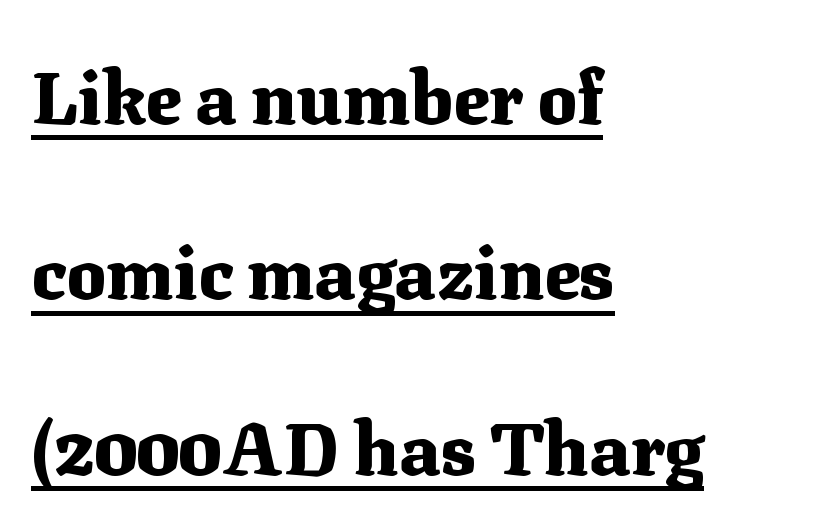
Q: Is the text bold? A: Yes.
Q: Is the text italic (slanted)? A: No, it is upright.
Q: Is the typeface a serif or a sans-serif typeface? A: Serif.
Q: Is the text underlined? A: Yes.
Q: How is the paragraph aligned? A: Left-aligned.
Q: Is the spacing between letters normal or unusually wide? A: Normal.
Q: Is the spacing between lines tight, normal or loose? A: Loose.
Q: Width (condensed, normal, or wide)? A: Normal.
Q: Stroke contrast? A: Medium.
Q: x-height? A: Medium.
Q: Monospaced? A: No.
